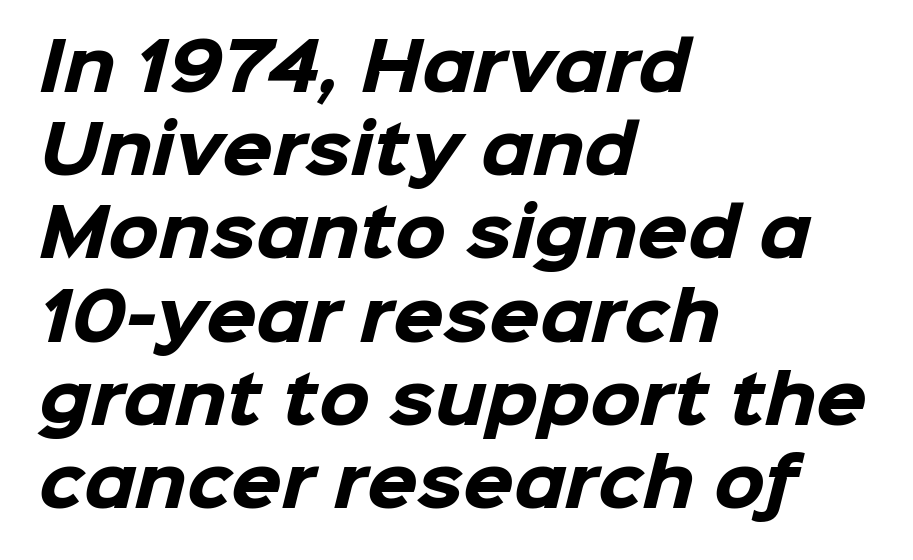
The image shows 65 px heavy sans-serif type; set left-aligned, normal line spacing (1.28x), normal letter spacing, not underlined; low stroke contrast and a medium x-height.
